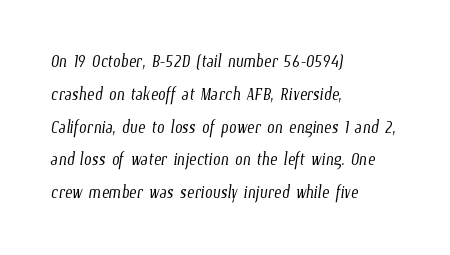
{"bold": "no", "underline": "no", "align": "left", "line_spacing": "normal", "line_spacing_ratio": 1.49, "letter_spacing": "normal", "letter_spacing_em": 0.0, "glyph_px": 22}
